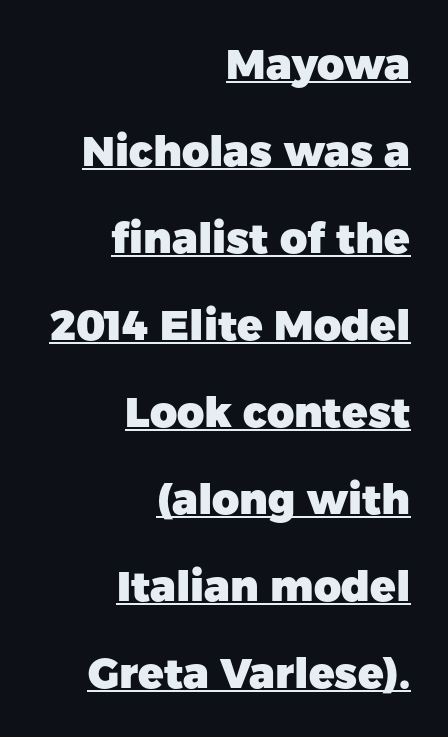
No extra tracking has been applied to these lines. These words are printed bold, with thick strokes throughout. Has an underline been added? It has. Loosely led — the rows are spread out.
